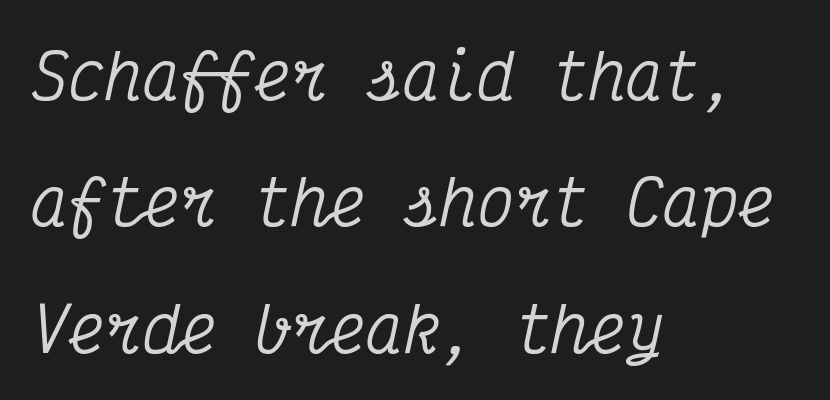
Line beginnings align vertically; line endings do not. A serif font was chosen for this passage. Each letter, wide or thin by design, is forced into the same width here. The gaps between neighbouring characters are ordinary and unremarkable. The rendering applies a slant to the glyphs. This sample trades compactness for vertical openness between lines.
